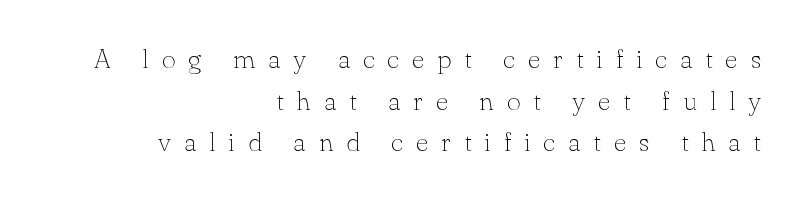
Does the lettering tilt? It doesn't — this is upright. The glyphs are unaccompanied by any horizontal stroke below them. The passage shown is not bold in any degree. The compositor pushed each line to the right boundary.
